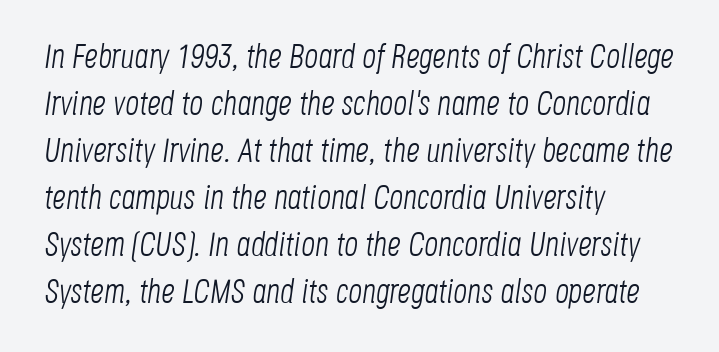
Q: Is the text bold? A: No.
Q: Is the text italic (slanted)? A: Yes, it leans right by about 8 degrees.
Q: Is the text underlined? A: No.
Q: How is the paragraph aligned? A: Left-aligned.
Q: Is the spacing between letters normal or unusually wide? A: Normal.
Q: Is the spacing between lines tight, normal or loose? A: Normal.
Q: Width (condensed, normal, or wide)? A: Condensed.
Q: Stroke contrast? A: Low.
Q: x-height? A: Large.
Q: Monospaced? A: No.
